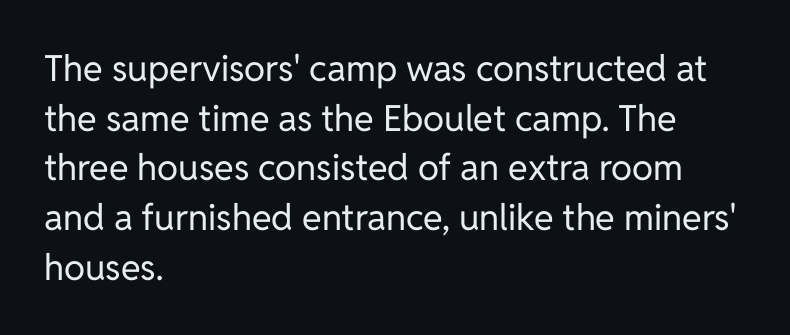
The image shows 36 px regular-weight sans-serif type, upright; set left-aligned, normal line spacing (1.38x), normal letter spacing, not underlined; low stroke contrast and a medium x-height.
